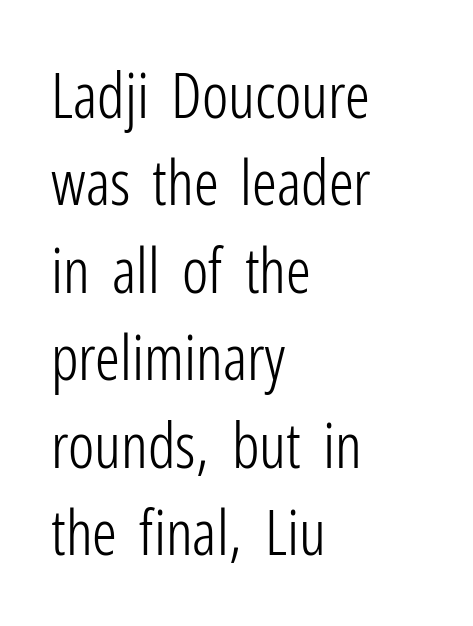
Q: Is the text bold? A: No.
Q: Is the text italic (slanted)? A: No, it is upright.
Q: Is the typeface a serif or a sans-serif typeface? A: Sans-serif.
Q: Is the text underlined? A: No.
Q: How is the paragraph aligned? A: Left-aligned.
Q: Is the spacing between letters normal or unusually wide? A: Normal.
Q: Is the spacing between lines tight, normal or loose? A: Normal.
Q: Width (condensed, normal, or wide)? A: Condensed.
Q: Stroke contrast? A: Low.
Q: x-height? A: Medium.
Q: Monospaced? A: No.
